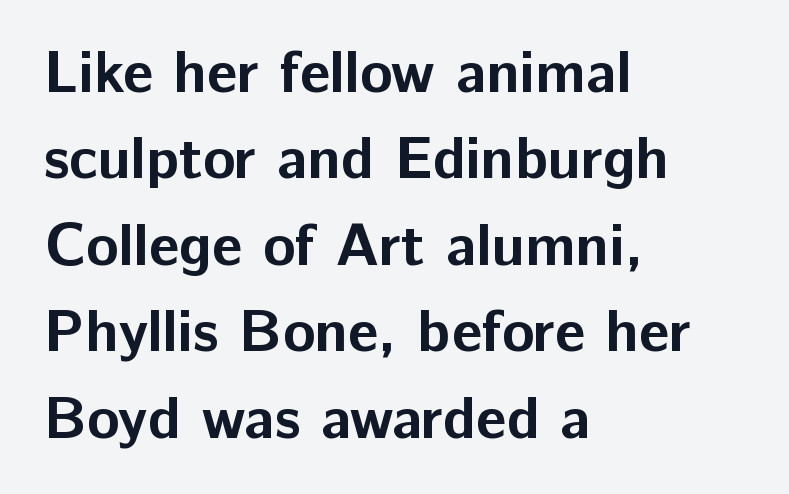
The image shows 60 px bold sans-serif type, upright; set left-aligned, normal line spacing (1.44x), normal letter spacing, not underlined; low stroke contrast and a medium x-height.
